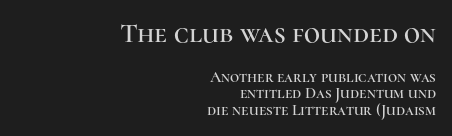
The image shows 28 px serif type, upright; set right-aligned, tight line spacing (1.02x), normal letter spacing, not underlined; the first (top) block is 1.75x larger; high stroke contrast and a medium x-height.
